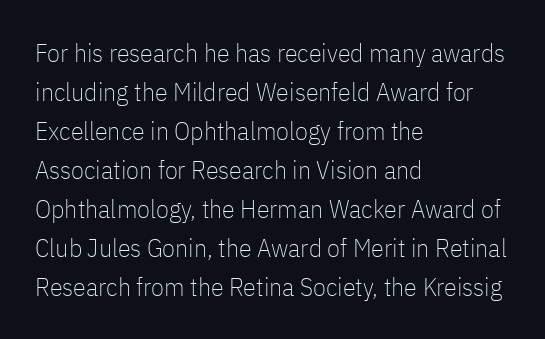
Each new line begins a customary step beneath the previous one. Students, note that the glyphs here touch the page at normal intervals. Letters rest on an invisible, unmarked baseline. Posture: upright roman.
